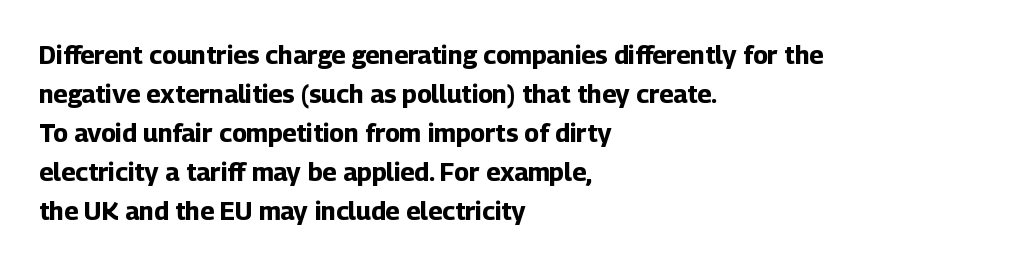
The image shows 25 px bold type, upright; set left-aligned, normal line spacing (1.56x), normal letter spacing, not underlined.
